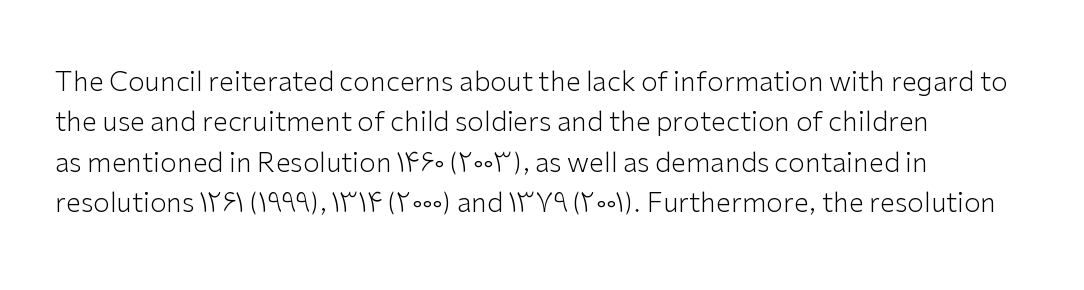
Q: Is the text bold? A: No.
Q: Is the text italic (slanted)? A: No, it is upright.
Q: Is the text underlined? A: No.
Q: How is the paragraph aligned? A: Left-aligned.
Q: Is the spacing between letters normal or unusually wide? A: Normal.
Q: Is the spacing between lines tight, normal or loose? A: Normal.
